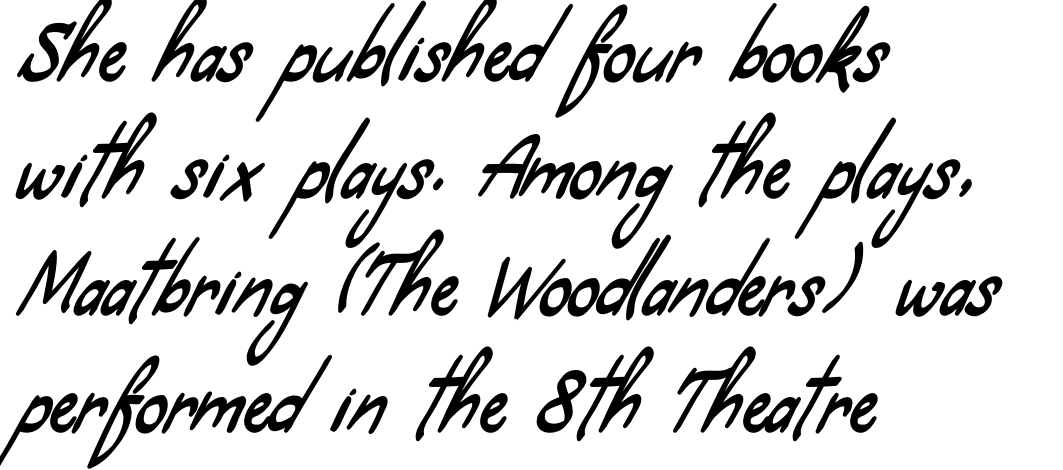
The image shows 77 px condensed sans-serif type; set left-aligned, normal line spacing (1.52x), normal letter spacing, not underlined; low stroke contrast and a small x-height.
